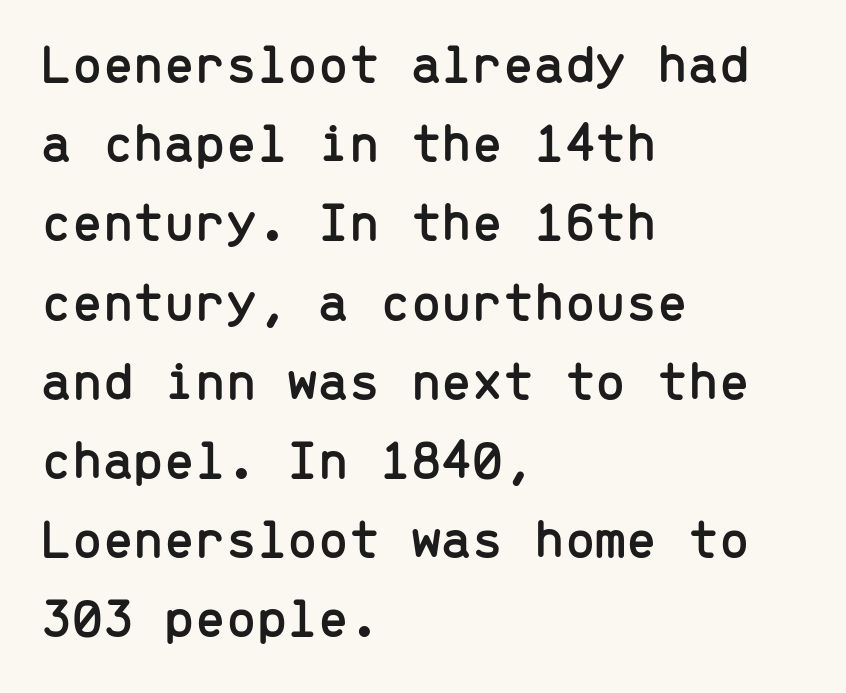
Q: Is the text italic (slanted)? A: No, it is upright.
Q: Is the typeface a serif or a sans-serif typeface? A: Sans-serif.
Q: Is the text underlined? A: No.
Q: How is the paragraph aligned? A: Left-aligned.
Q: Is the spacing between letters normal or unusually wide? A: Normal.
Q: Is the spacing between lines tight, normal or loose? A: Normal.
Q: Width (condensed, normal, or wide)? A: Normal.
Q: Stroke contrast? A: Low.
Q: x-height? A: Medium.
Q: Monospaced? A: Yes.
